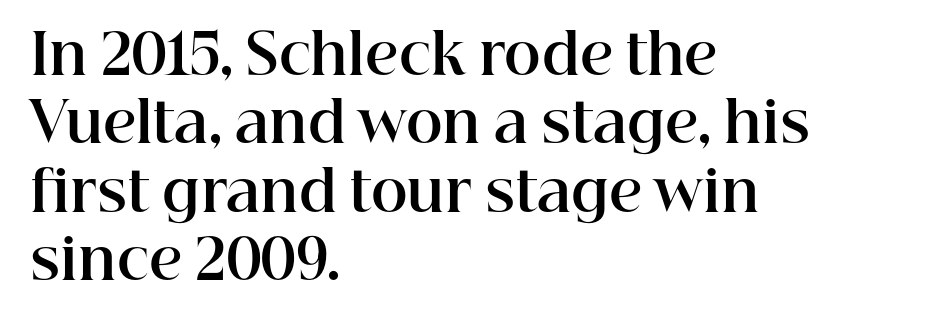
This is the regular roman posture of the typeface. In terms of weight, the rendering is a true, heavy bold. The gap between lines stays unmarked. No extra tracking has been applied to these lines.
